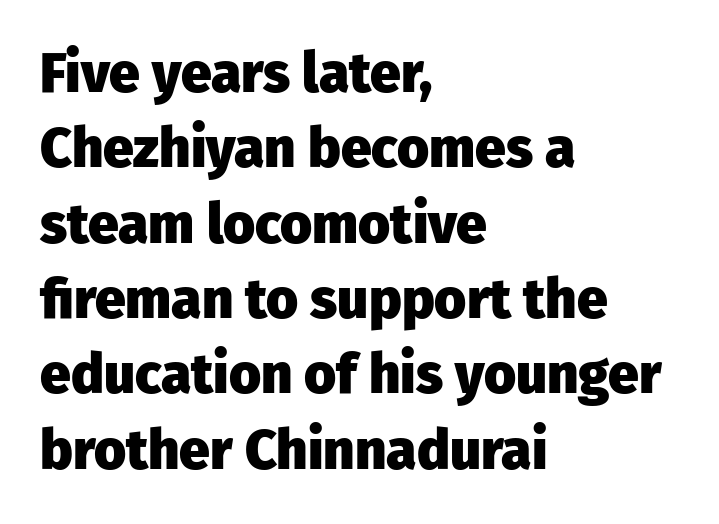
Q: Is the text bold? A: Yes.
Q: Is the text italic (slanted)? A: No, it is upright.
Q: Is the typeface a serif or a sans-serif typeface? A: Sans-serif.
Q: Is the text underlined? A: No.
Q: How is the paragraph aligned? A: Left-aligned.
Q: Is the spacing between letters normal or unusually wide? A: Normal.
Q: Is the spacing between lines tight, normal or loose? A: Normal.
Q: Width (condensed, normal, or wide)? A: Normal.
Q: Stroke contrast? A: Low.
Q: x-height? A: Medium.
Q: Monospaced? A: No.
